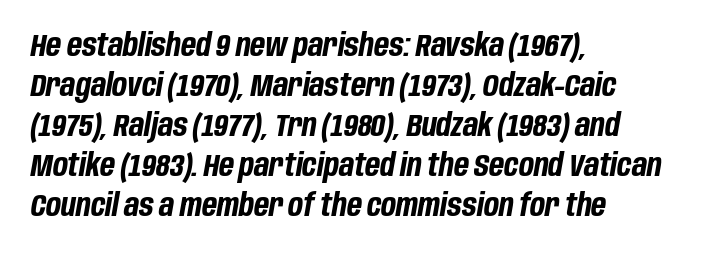
The image shows 31 px bold, condensed type, italic (leaning right); set left-aligned, normal line spacing (1.29x), normal letter spacing, not underlined; low stroke contrast and a large x-height.
